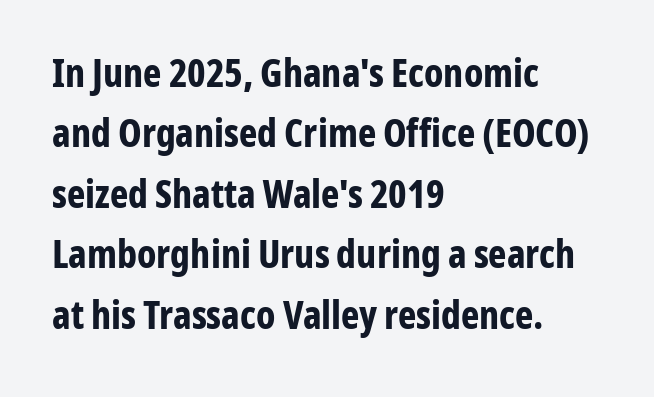
Q: Is the text bold? A: Yes.
Q: Is the text italic (slanted)? A: No, it is upright.
Q: Is the typeface a serif or a sans-serif typeface? A: Sans-serif.
Q: Is the text underlined? A: No.
Q: How is the paragraph aligned? A: Left-aligned.
Q: Is the spacing between letters normal or unusually wide? A: Normal.
Q: Is the spacing between lines tight, normal or loose? A: Normal.
Q: Width (condensed, normal, or wide)? A: Condensed.
Q: Stroke contrast? A: Low.
Q: x-height? A: Medium.
Q: Monospaced? A: No.
